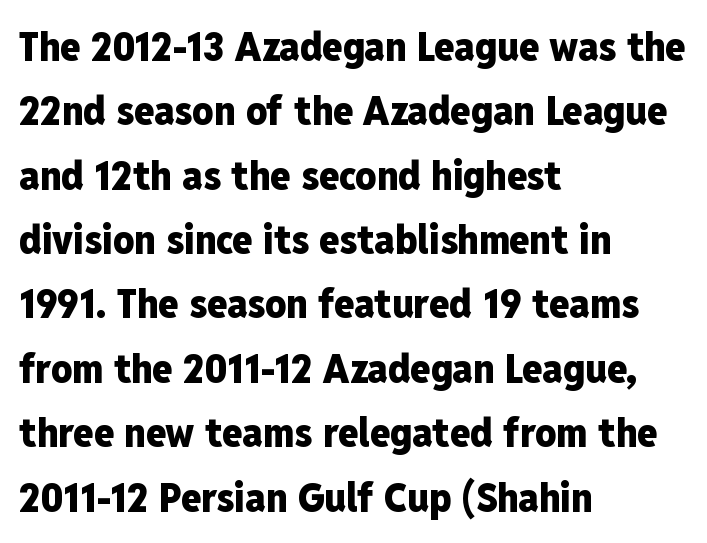
Is the type bold? Yes — the strokes are clearly thick and heavy. This sample uses an upright cut, with every glyph sitting square on the baseline. This sample uses a sans-serif face. The paragraph has a hard left edge and a soft right edge.
